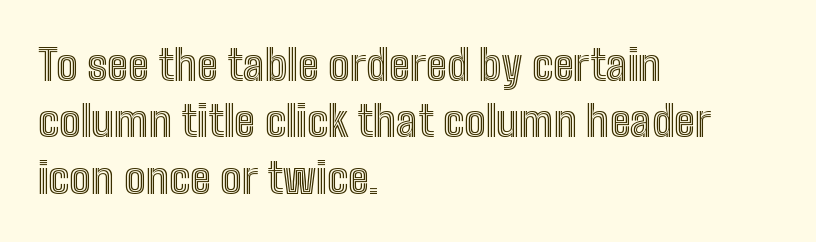
Q: Is the text italic (slanted)? A: No, it is upright.
Q: Is the text underlined? A: No.
Q: How is the paragraph aligned? A: Left-aligned.
Q: Is the spacing between letters normal or unusually wide? A: Normal.
Q: Is the spacing between lines tight, normal or loose? A: Normal.
Q: Width (condensed, normal, or wide)? A: Condensed.
Q: x-height? A: Medium.
Q: Monospaced? A: No.
